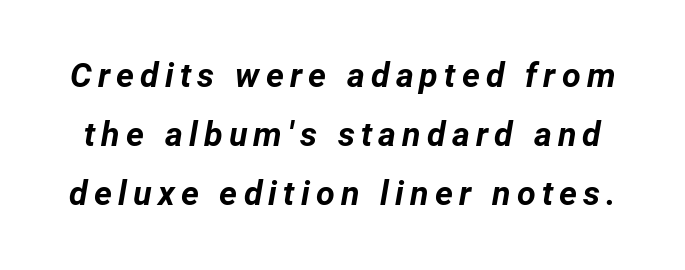
{"italic": "yes", "lean": "right", "slant_degrees": 12, "bold": "yes", "weight": "bold", "width": "normal", "stroke_contrast": "low", "x_height": "medium", "monospaced": "no", "underline": "no", "line_spacing_ratio": 1.74, "glyph_px": 34}
